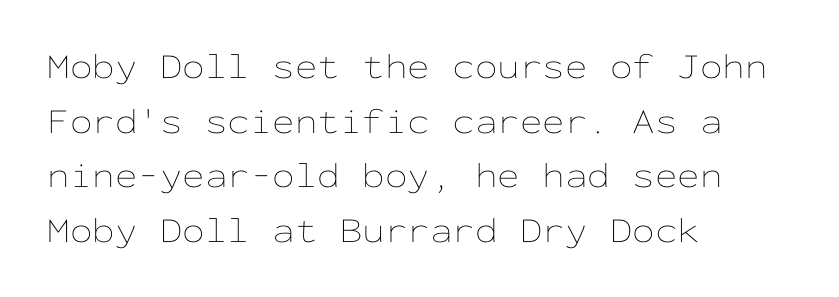
Q: Is the text bold? A: No.
Q: Is the text italic (slanted)? A: No, it is upright.
Q: Is the text underlined? A: No.
Q: How is the paragraph aligned? A: Left-aligned.
Q: Is the spacing between letters normal or unusually wide? A: Normal.
Q: Is the spacing between lines tight, normal or loose? A: Normal.
Q: Width (condensed, normal, or wide)? A: Wide.
Q: Stroke contrast? A: Low.
Q: x-height? A: Medium.
Q: Monospaced? A: Yes.
